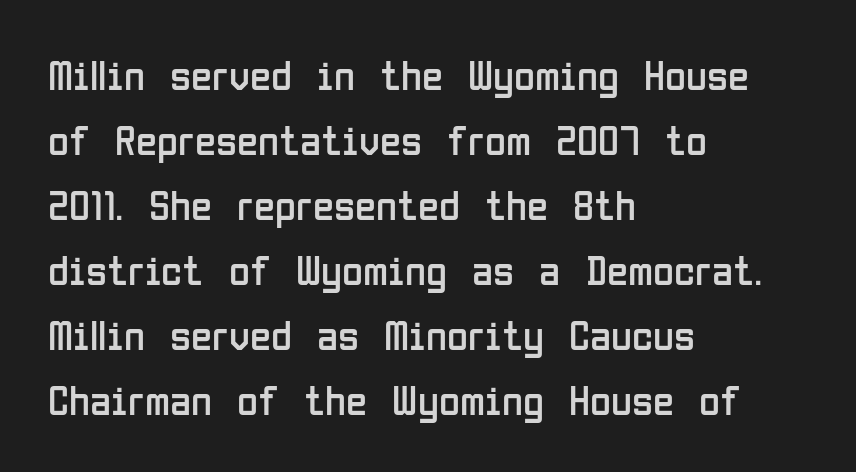
You could call the tracking neutral — neither tight nor loose. The foot of each line stays bare and open. Each line starts at the same left margin while the right side varies. Ink coverage per letter is moderate at most. Proportional: the letters do not fall into vertical columns.
